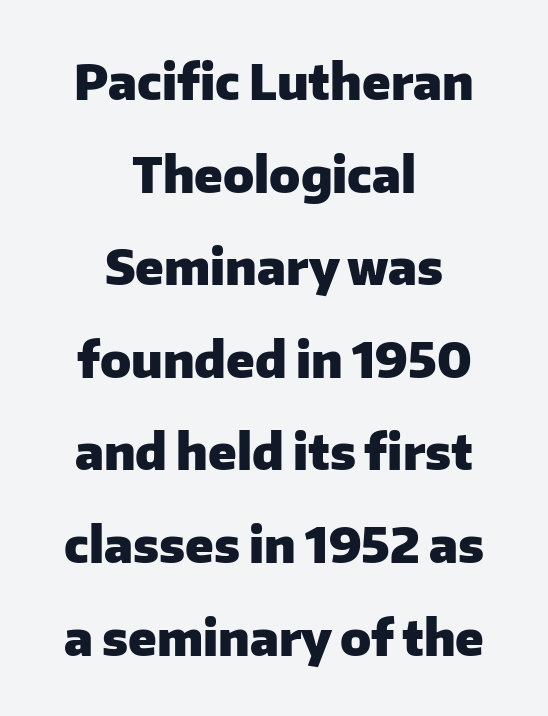
The passage shown is typed in a proportional face where columns would drift. A student would call this center alignment; a typographer would say set centered. Caption: standard tracking, unaltered. Quick note: not italic, upright. Nope, no serifs anywhere on these letters. Emphasis by weight is at full strength: bold.
